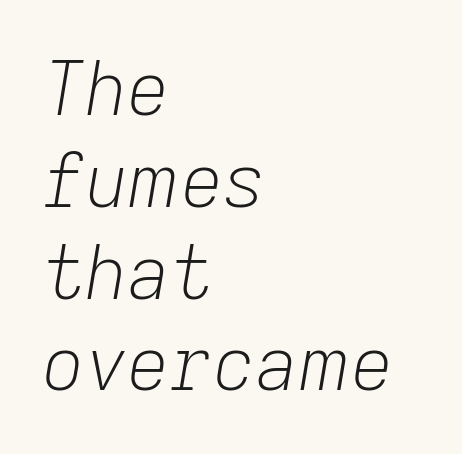
{"italic": "yes", "lean": "right", "slant_degrees": 9, "bold": "no", "weight": "light", "width": "normal", "stroke_contrast": "low", "x_height": "medium", "monospaced": "no", "underline": "no", "align": "left", "line_spacing_ratio": 1.24, "letter_spacing": "normal", "letter_spacing_em": 0.0, "glyph_px": 74}
